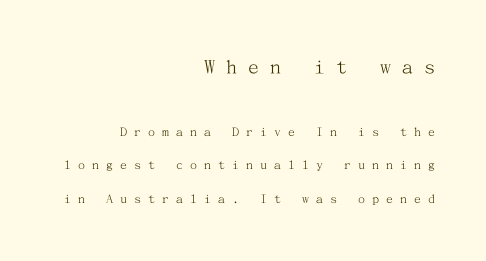
Q: Is the text bold? A: No.
Q: Is the text italic (slanted)? A: No, it is upright.
Q: Is the text underlined? A: No.
Q: How is the paragraph aligned? A: Right-aligned.
Q: Is the spacing between letters normal or unusually wide? A: Unusually wide.
Q: Is the spacing between lines tight, normal or loose? A: Loose.
Q: Which block of text is set in a larger size, the first (top) or the second (bottom)? A: The first (top) one.
